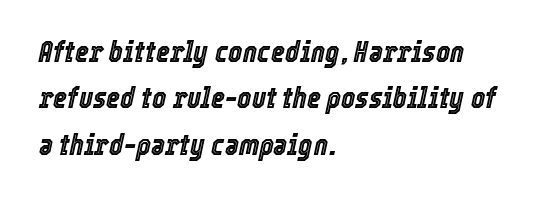
{"italic": "yes", "lean": "right", "slant_degrees": 12, "width": "condensed", "x_height": "medium", "monospaced": "no", "underline": "no", "align": "left", "line_spacing": "normal", "line_spacing_ratio": 1.55, "letter_spacing": "normal", "letter_spacing_em": 0.0, "glyph_px": 30}
